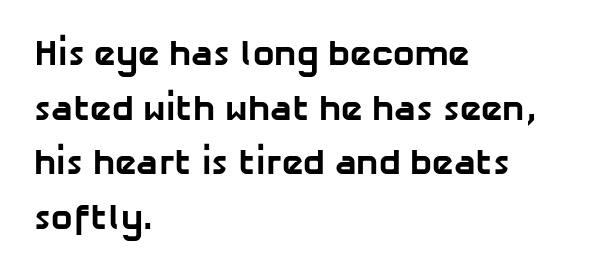
{"serif": "no", "bold": "yes", "weight": "bold", "width": "normal", "stroke_contrast": "low", "x_height": "medium", "monospaced": "no", "underline": "no", "align": "left", "line_spacing": "normal", "line_spacing_ratio": 1.52, "letter_spacing": "normal", "letter_spacing_em": 0.0, "glyph_px": 36}
